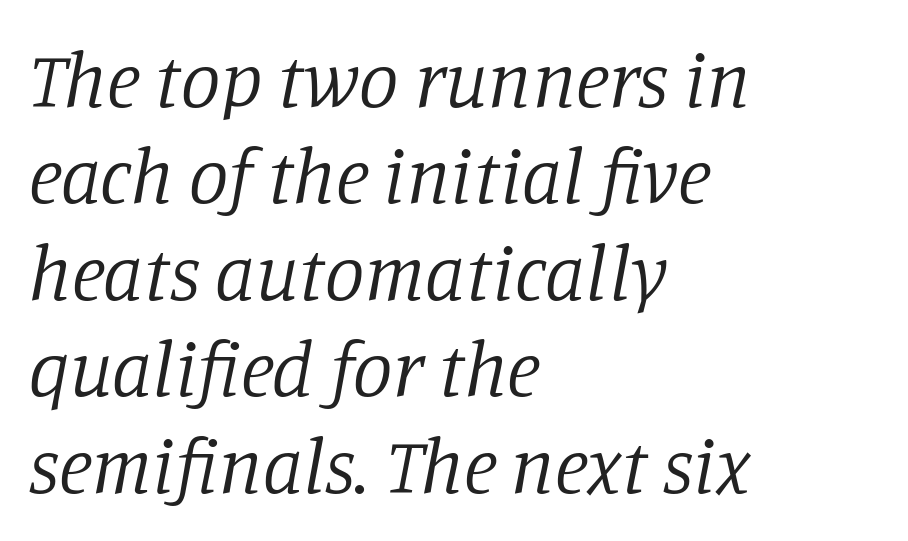
Glyph-to-glyph distance matches everyday printed text. One-word summary of the alignment: left. Examine the stroke ends and you'll spot serifs. Would a proofreader flag this as italicized? Yes.
